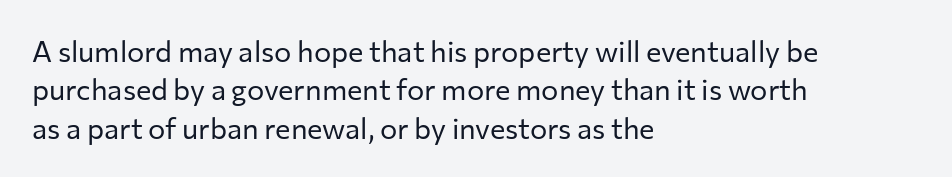
{"serif": "no", "italic": "no", "bold": "no", "weight": "regular", "width": "normal", "stroke_contrast": "low", "x_height": "medium", "monospaced": "no", "underline": "no", "align": "left", "line_spacing": "normal", "line_spacing_ratio": 1.32, "letter_spacing": "normal", "letter_spacing_em": 0.0, "glyph_px": 29}
